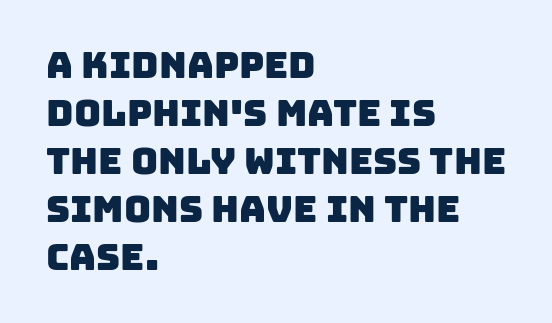
Q: Is the typeface a serif or a sans-serif typeface? A: Sans-serif.
Q: Is the text underlined? A: No.
Q: How is the paragraph aligned? A: Left-aligned.
Q: Is the spacing between letters normal or unusually wide? A: Normal.
Q: Is the spacing between lines tight, normal or loose? A: Normal.
Q: Width (condensed, normal, or wide)? A: Normal.
Q: Stroke contrast? A: Low.
Q: x-height? A: Large.
Q: Monospaced? A: No.
